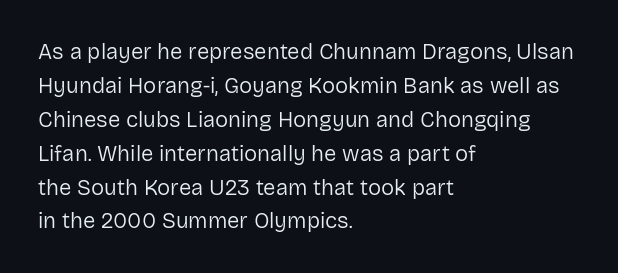
The image shows 22 px text type, upright; set left-aligned, normal line spacing (1.54x), normal letter spacing, not underlined.
